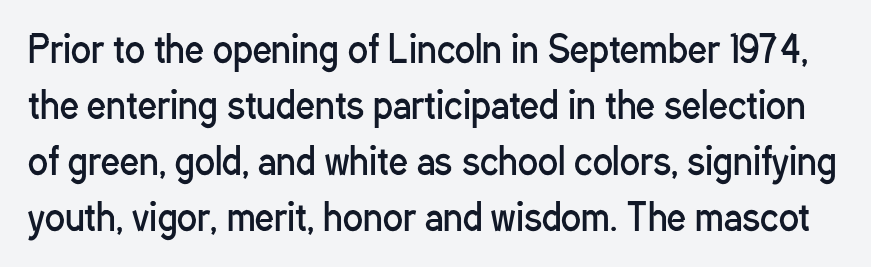
Q: Is the text bold? A: No.
Q: Is the text italic (slanted)? A: No, it is upright.
Q: Is the typeface a serif or a sans-serif typeface? A: Sans-serif.
Q: Is the text underlined? A: No.
Q: Is the spacing between letters normal or unusually wide? A: Normal.
Q: Is the spacing between lines tight, normal or loose? A: Normal.
Q: Width (condensed, normal, or wide)? A: Condensed.
Q: Stroke contrast? A: Low.
Q: x-height? A: Medium.
Q: Monospaced? A: No.
